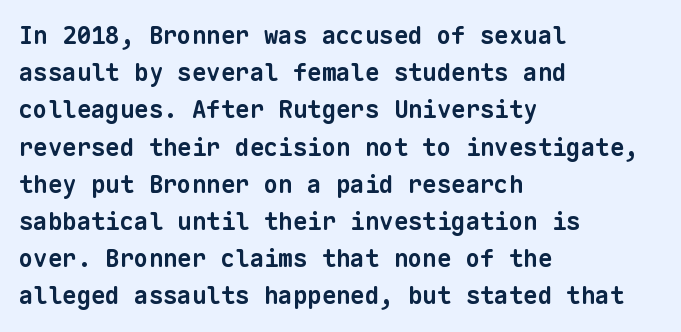
The paragraph shown leans on its left margin. Compared with an ordinary text face, these strokes are far heavier — a full bold. The letterforms sit shoulder to shoulder at normal distance. Unmarked baselines from the first word to the last. This sample keeps an unexceptional amount of space between lines.
